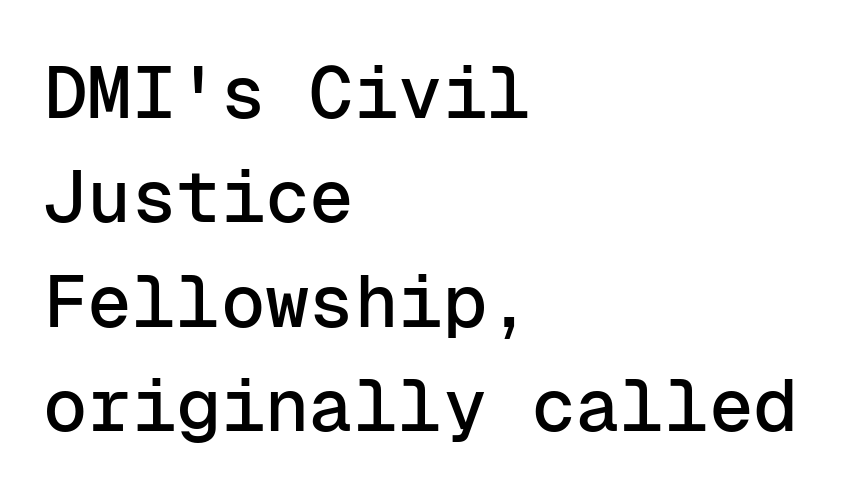
Honestly, the row spacing looks completely unremarkable. The type is set solid horizontally, with unmodified tracking. Note: no serifs on the glyphs. The lettering stays uniformly vertical, giving the passage a roman look. Rule under the text: the space is simply empty. Left-aligned paragraph, ragged on the right.
